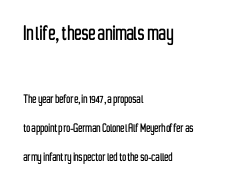
The image shows 24 px text type, upright; set left-aligned, loose line spacing (2.1x), normal letter spacing, not underlined; the first (top) block is 1.71x larger.
